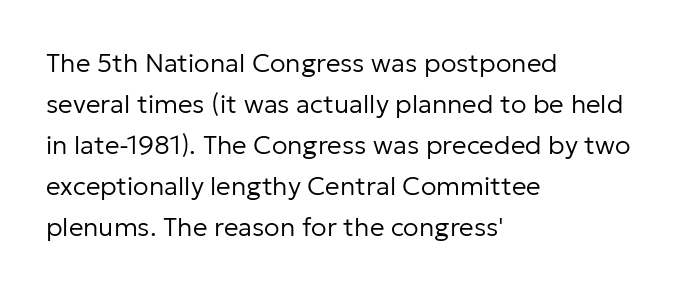
Q: Is the text bold? A: No.
Q: Is the text italic (slanted)? A: No, it is upright.
Q: Is the text underlined? A: No.
Q: How is the paragraph aligned? A: Left-aligned.
Q: Is the spacing between letters normal or unusually wide? A: Normal.
Q: Is the spacing between lines tight, normal or loose? A: Normal.
